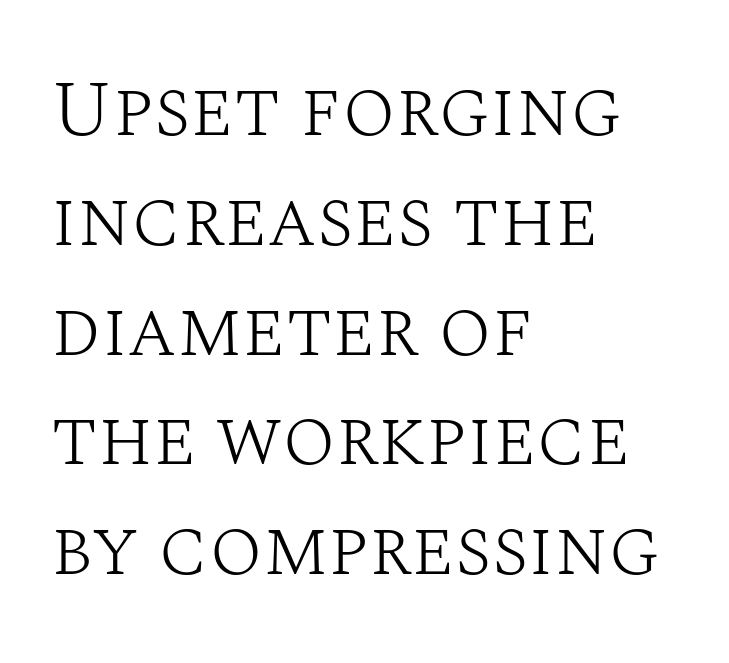
Q: Is the text bold? A: No.
Q: Is the text italic (slanted)? A: No, it is upright.
Q: Is the typeface a serif or a sans-serif typeface? A: Serif.
Q: Is the text underlined? A: No.
Q: How is the paragraph aligned? A: Left-aligned.
Q: Is the spacing between letters normal or unusually wide? A: Normal.
Q: Is the spacing between lines tight, normal or loose? A: Normal.
Q: Width (condensed, normal, or wide)? A: Normal.
Q: Stroke contrast? A: Medium.
Q: x-height? A: Large.
Q: Monospaced? A: No.
